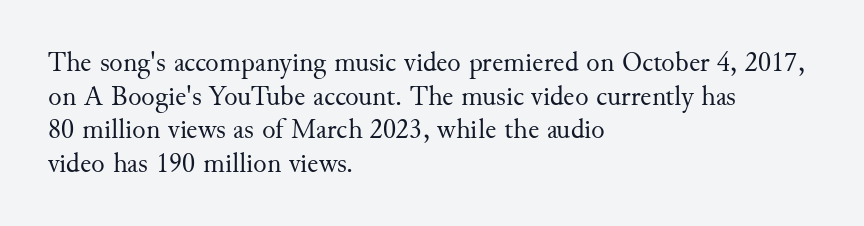
The image shows 28 px regular-weight serif type, upright; set left-aligned, line spacing 1.2x, normal letter spacing, not underlined; medium stroke contrast and a small x-height.
